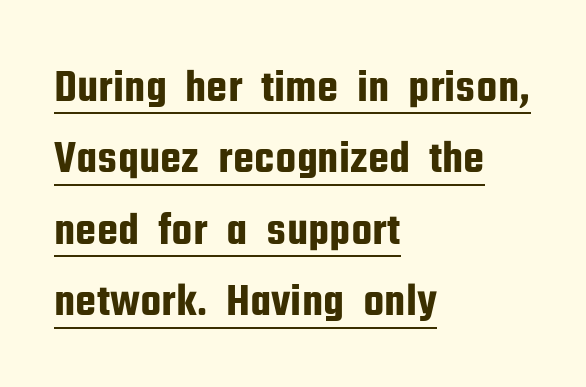
{"serif": "no", "italic": "no", "width": "condensed", "stroke_contrast": "low", "x_height": "medium", "monospaced": "no", "underline": "yes", "align": "left", "line_spacing": "normal", "line_spacing_ratio": 1.52, "letter_spacing": "normal", "letter_spacing_em": 0.0, "glyph_px": 47}
